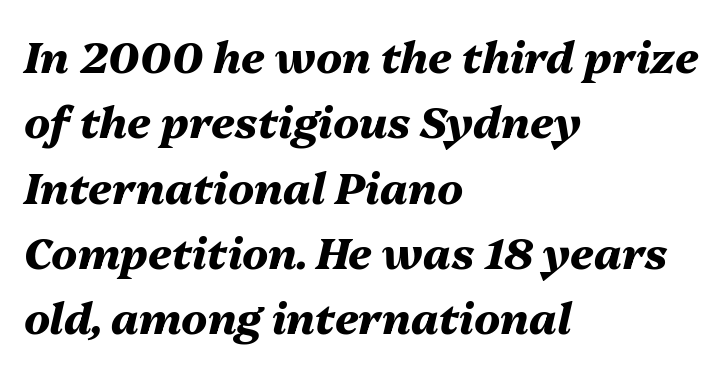
The image shows 43 px heavy type, italic (leaning right); set left-aligned, normal line spacing (1.52x), normal letter spacing, not underlined; medium stroke contrast and a medium x-height.
